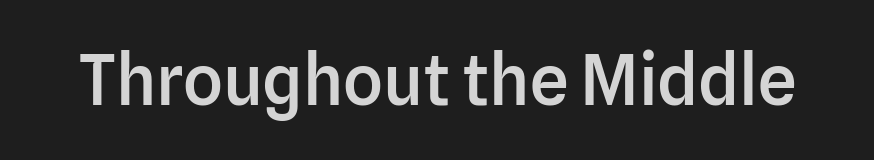
The image shows 69 px semibold sans-serif type, upright; set normal letter spacing, not underlined; low stroke contrast and a medium x-height.
